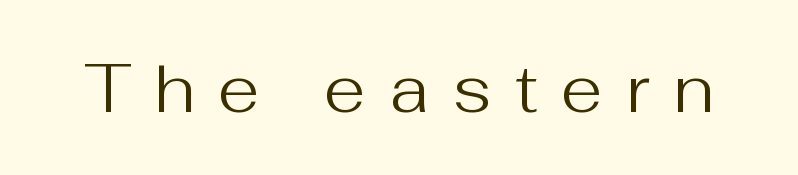
{"serif": "no", "italic": "no", "bold": "no", "weight": "regular", "width": "normal", "stroke_contrast": "medium", "x_height": "medium", "monospaced": "no", "underline": "no", "letter_spacing": "wide", "letter_spacing_em": 0.34, "glyph_px": 68}
